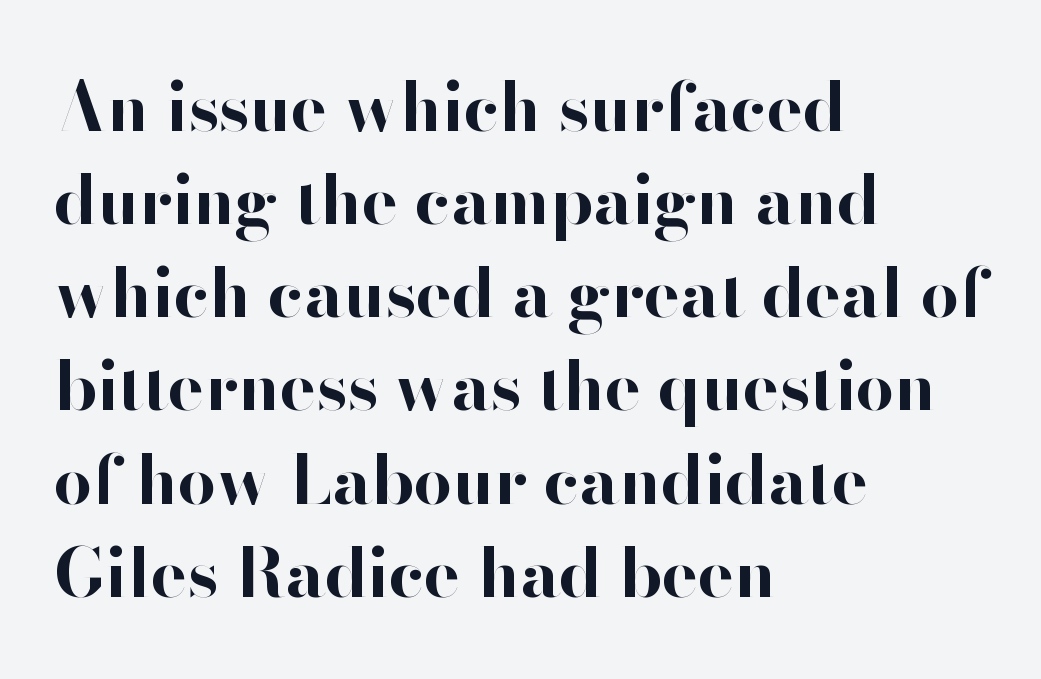
Q: Is the text bold? A: Yes.
Q: Is the text italic (slanted)? A: No, it is upright.
Q: Is the typeface a serif or a sans-serif typeface? A: Sans-serif.
Q: Is the text underlined? A: No.
Q: How is the paragraph aligned? A: Left-aligned.
Q: Is the spacing between letters normal or unusually wide? A: Normal.
Q: Is the spacing between lines tight, normal or loose? A: Normal.
Q: Width (condensed, normal, or wide)? A: Normal.
Q: Stroke contrast? A: High.
Q: x-height? A: Small.
Q: Monospaced? A: No.
